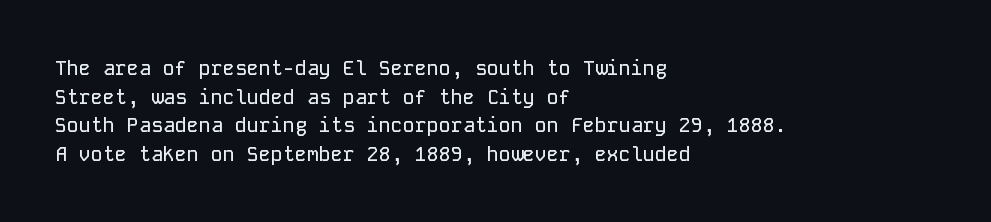
The image shows 20 px text type, upright; set left-aligned, normal line spacing (1.43x), normal letter spacing, not underlined.
